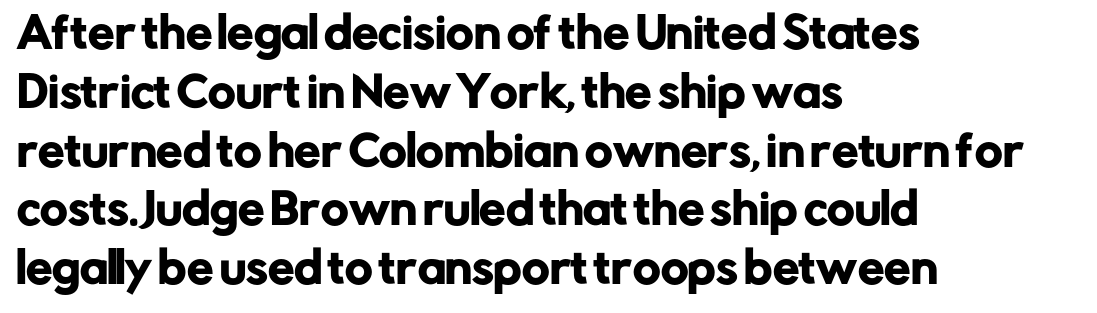
Q: Is the text italic (slanted)? A: No, it is upright.
Q: Is the typeface a serif or a sans-serif typeface? A: Sans-serif.
Q: Is the text underlined? A: No.
Q: How is the paragraph aligned? A: Left-aligned.
Q: Is the spacing between letters normal or unusually wide? A: Normal.
Q: Is the spacing between lines tight, normal or loose? A: Normal.
Q: Width (condensed, normal, or wide)? A: Normal.
Q: Stroke contrast? A: Low.
Q: x-height? A: Medium.
Q: Monospaced? A: No.
